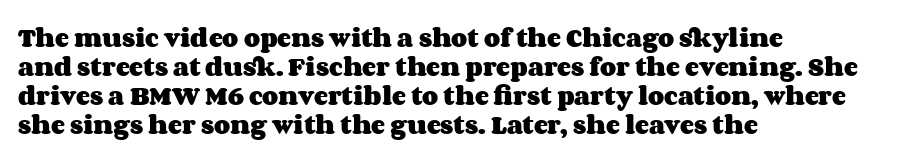
The lines are quadded left. These lines keep a tight, regular rhythm from letter to letter. The gap between lines stays unmarked. It's the straight-up-and-down kind of type. The rendering uses a moderate line-height, typical for paragraphs. Pretty heavy lettering here — definitely bold.
